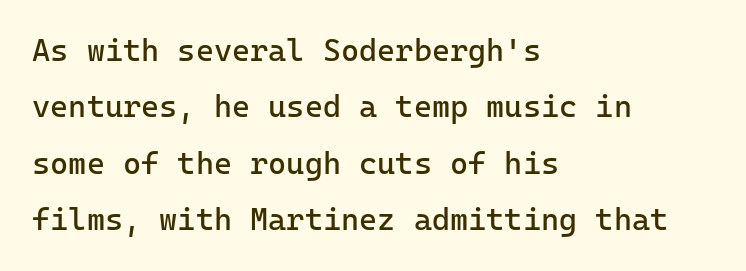
Q: Is the text bold? A: No.
Q: Is the text italic (slanted)? A: No, it is upright.
Q: Is the typeface a serif or a sans-serif typeface? A: Sans-serif.
Q: Is the text underlined? A: No.
Q: How is the paragraph aligned? A: Left-aligned.
Q: Is the spacing between letters normal or unusually wide? A: Normal.
Q: Width (condensed, normal, or wide)? A: Normal.
Q: Stroke contrast? A: Low.
Q: x-height? A: Medium.
